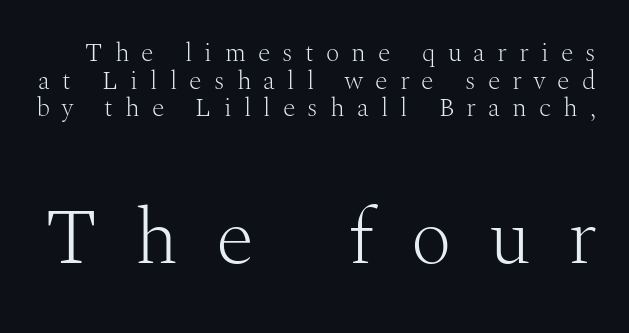
{"serif": "yes", "italic": "no", "bold": "no", "weight": "light", "width": "normal", "stroke_contrast": "medium", "x_height": "medium", "monospaced": "no", "underline": "no", "line_spacing": "tight", "line_spacing_ratio": 1.06, "letter_spacing": "wide", "letter_spacing_em": 0.47, "larger_block": "second", "size_ratio": 3.04, "glyph_px": 79}
